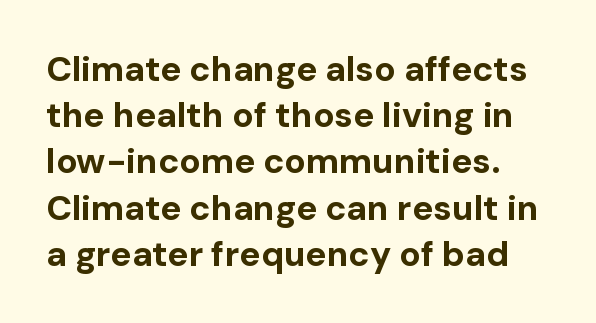
Letter spacing: default. These lines are composed in type without serifs. Do the characters align in a grid? No, the font is proportional. The glyphs are unaccompanied by any horizontal stroke below them. The lettering stays uniformly vertical, giving the passage a roman look. The space between consecutive lines is moderate.
